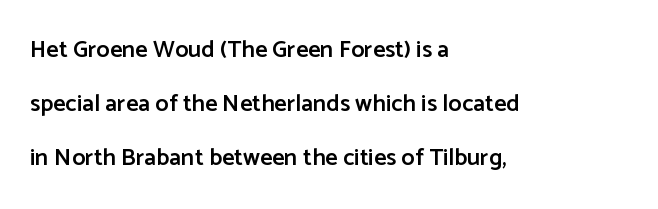
{"italic": "no", "bold": "semi", "underline": "no", "align": "left", "line_spacing": "loose", "line_spacing_ratio": 2.26, "letter_spacing": "normal", "letter_spacing_em": 0.0, "glyph_px": 24}
